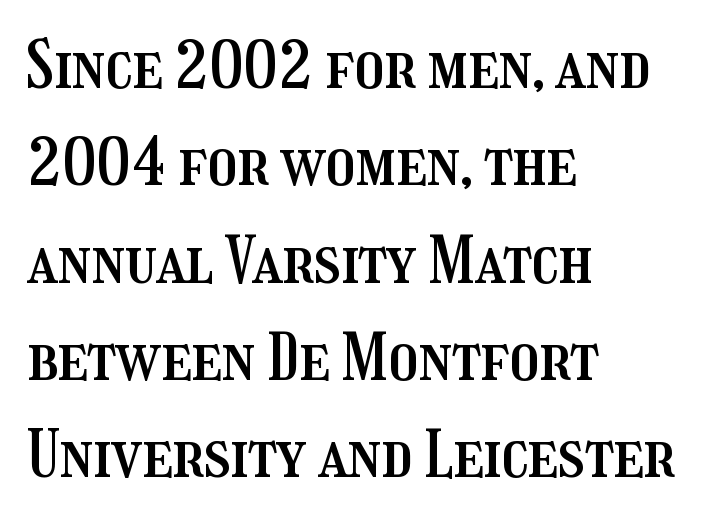
Nope, not italic — everything's standing straight. Decoration check: the copy has no underline. The rendering keeps characters at their native spacing. The passage shown is typed in a proportional face where columns would drift. Teacher's note: observe the even left margin — that is flush-left alignment.
